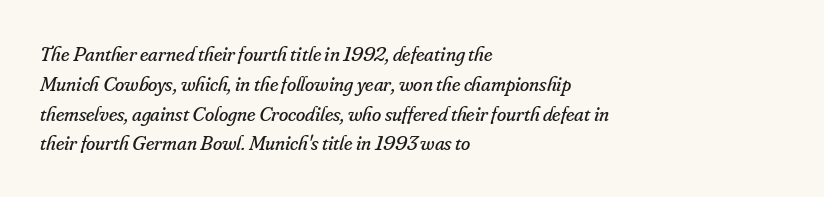
Q: Is the text bold? A: No.
Q: Is the text italic (slanted)? A: Yes, it leans right by about 16 degrees.
Q: Is the text underlined? A: No.
Q: How is the paragraph aligned? A: Left-aligned.
Q: Is the spacing between letters normal or unusually wide? A: Normal.
Q: Is the spacing between lines tight, normal or loose? A: Normal.
